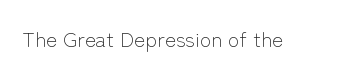
{"italic": "no", "bold": "no", "underline": "no", "letter_spacing": "normal", "letter_spacing_em": 0.0, "glyph_px": 21}
